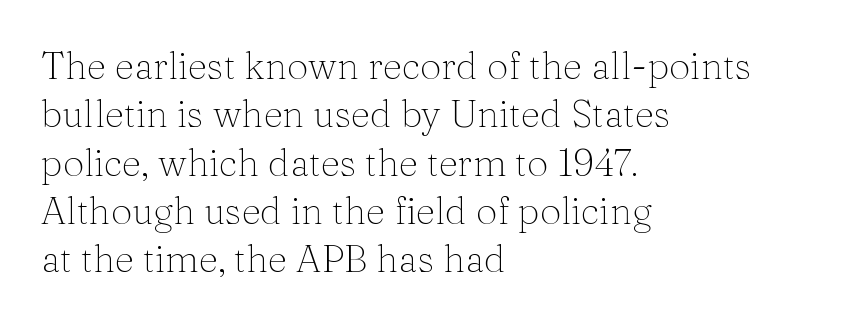
Q: Is the text bold? A: No.
Q: Is the text italic (slanted)? A: No, it is upright.
Q: Is the typeface a serif or a sans-serif typeface? A: Serif.
Q: Is the text underlined? A: No.
Q: How is the paragraph aligned? A: Left-aligned.
Q: Is the spacing between letters normal or unusually wide? A: Normal.
Q: Is the spacing between lines tight, normal or loose? A: Normal.
Q: Width (condensed, normal, or wide)? A: Normal.
Q: Stroke contrast? A: Medium.
Q: x-height? A: Medium.
Q: Monospaced? A: No.
